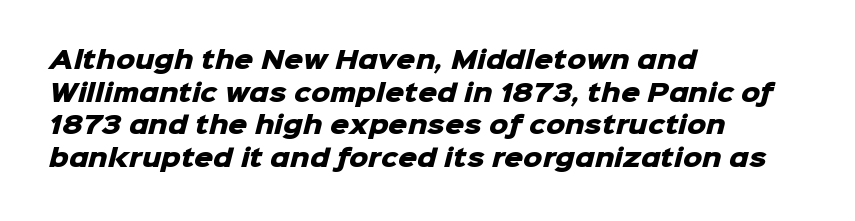
The image shows 24 px bold type; set left-aligned, normal line spacing (1.36x), normal letter spacing, not underlined.
